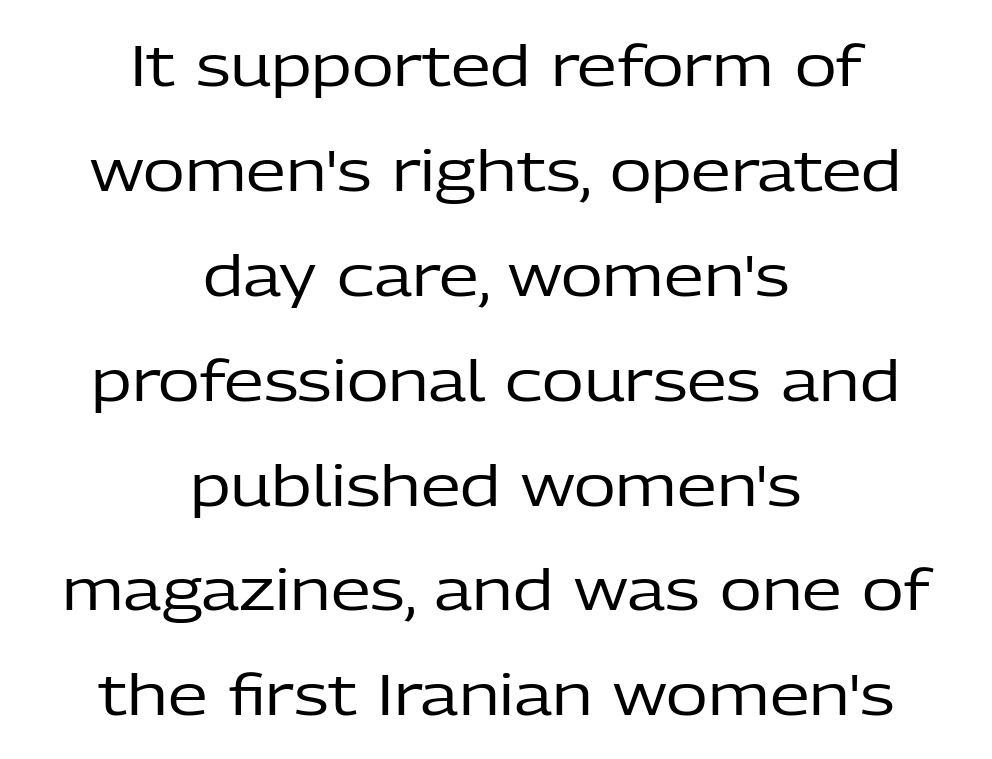
The image shows 57 px regular-weight sans-serif type, upright; set centered, line spacing 1.84x, normal letter spacing, not underlined; low stroke contrast and a medium x-height.
